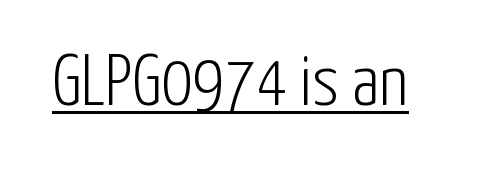
Inter-character spacing is left at the font's built-in metrics. Has an underline been added? It has. Stroke mass is kept to a normal reading level or below. Does the lettering tilt? It doesn't — this is upright.
